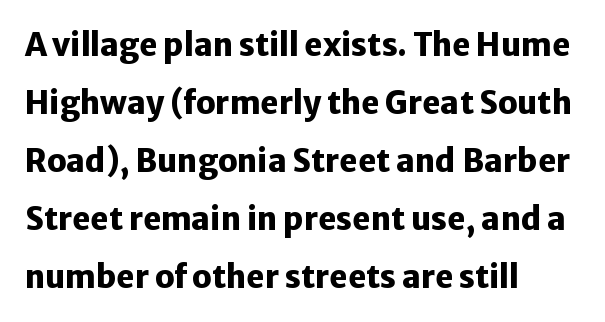
Are there feet on the stems? There aren't — it's a sans. Is the letter spacing exaggerated? No — it looks like the ordinary default. The typography opts for an upright posture over an oblique one. Has an underline been added? It has not. The face used here has the dense, thick strokes of a bold. In CSS terms this would be text-align: left.
